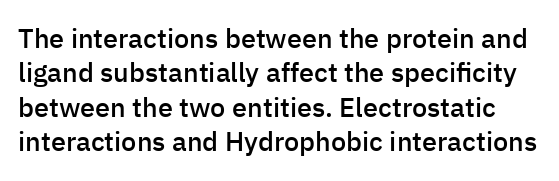
The image shows 27 px text type, upright; set normal line spacing (1.27x), normal letter spacing, not underlined.
